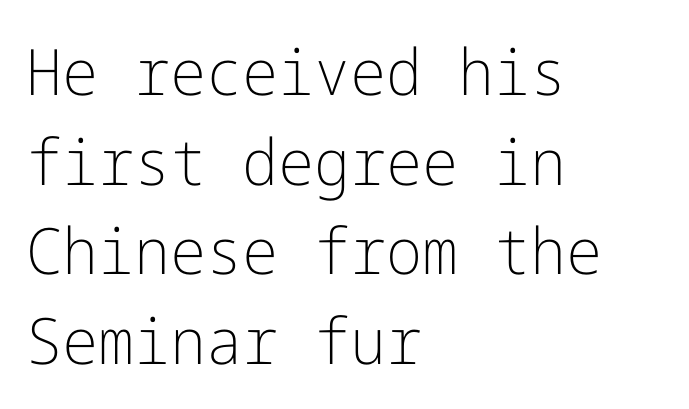
{"serif": "no", "italic": "no", "bold": "no", "weight": "light", "width": "normal", "stroke_contrast": "low", "x_height": "medium", "underline": "no", "align": "left", "line_spacing": "normal", "line_spacing_ratio": 1.4, "letter_spacing": "normal", "letter_spacing_em": 0.0, "glyph_px": 64}
